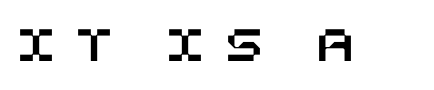
{"italic": "no", "width": "normal", "stroke_contrast": "low", "x_height": "large", "underline": "no", "letter_spacing": "wide", "letter_spacing_em": 0.42, "glyph_px": 53}
